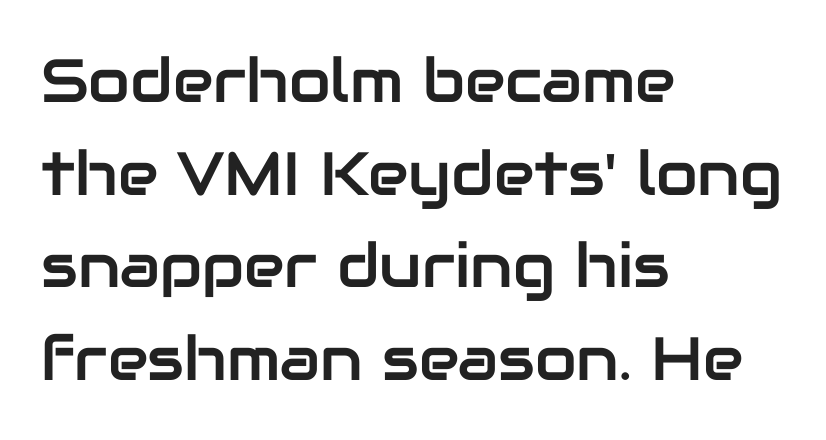
The image shows 61 px sans-serif type, upright; set left-aligned, normal line spacing (1.52x), normal letter spacing, not underlined; low stroke contrast and a medium x-height.
